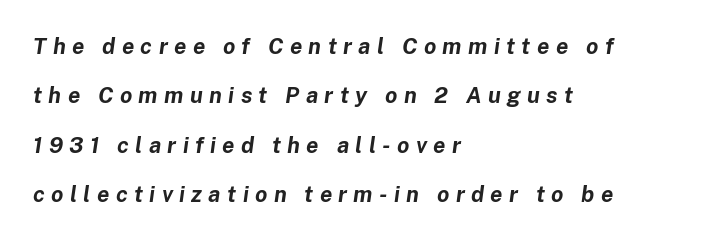
Compared with an ordinary text face, these strokes are far heavier — a full bold. This block would shrink considerably if given ordinary leading; it's expanded now. A student would call this left alignment; a typographer would say flush left, rag right. These lines were composed using italics. Look at the tracking — it's clearly loosened, letters drifting apart.
